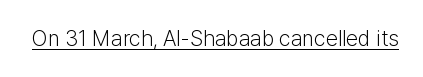
{"italic": "no", "bold": "no", "underline": "yes", "letter_spacing": "normal", "letter_spacing_em": 0.0, "glyph_px": 22}
